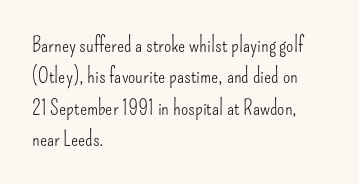
{"italic": "no", "bold": "no", "underline": "no", "align": "left", "line_spacing": "normal", "line_spacing_ratio": 1.49, "letter_spacing": "normal", "letter_spacing_em": 0.0, "glyph_px": 21}
